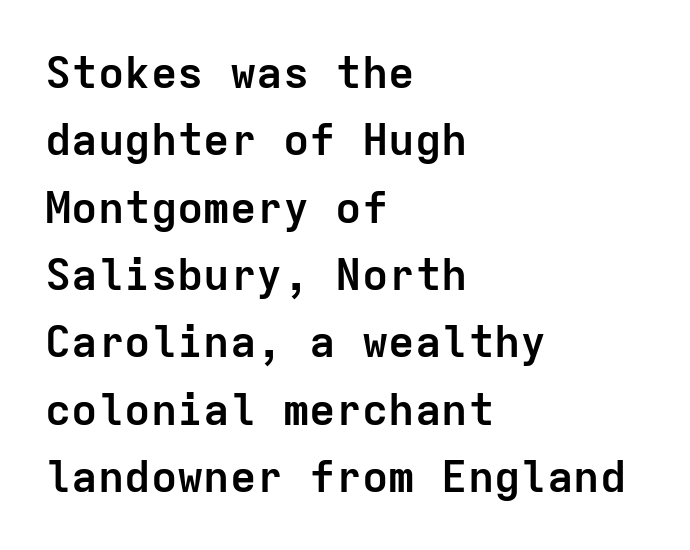
The image shows 44 px semibold sans-serif type, upright, monospaced; set left-aligned, normal line spacing (1.53x), normal letter spacing, not underlined; low stroke contrast and a medium x-height.
